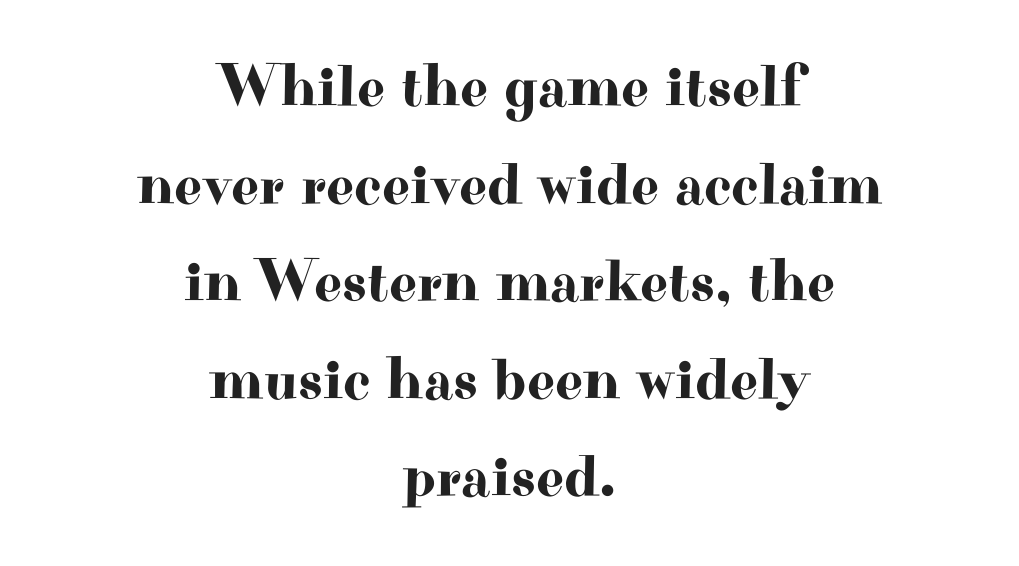
{"serif": "yes", "italic": "no", "width": "wide", "stroke_contrast": "high", "x_height": "small", "monospaced": "no", "underline": "no", "align": "center", "line_spacing": "normal", "line_spacing_ratio": 1.6, "letter_spacing": "normal", "letter_spacing_em": 0.0, "glyph_px": 61}
